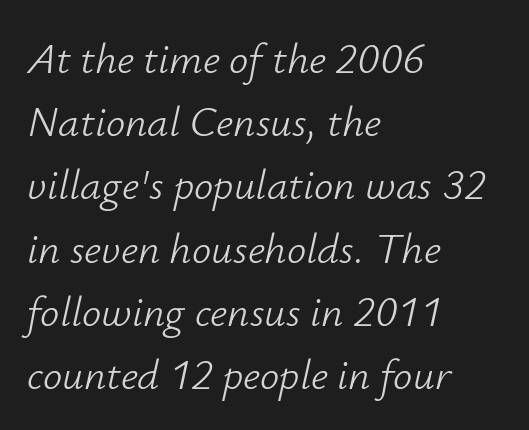
Q: Is the text bold? A: No.
Q: Is the text italic (slanted)? A: Yes, it leans right by about 12 degrees.
Q: Is the text underlined? A: No.
Q: How is the paragraph aligned? A: Left-aligned.
Q: Is the spacing between letters normal or unusually wide? A: Normal.
Q: Is the spacing between lines tight, normal or loose? A: Normal.
Q: Width (condensed, normal, or wide)? A: Normal.
Q: Stroke contrast? A: Low.
Q: x-height? A: Small.
Q: Monospaced? A: No.
